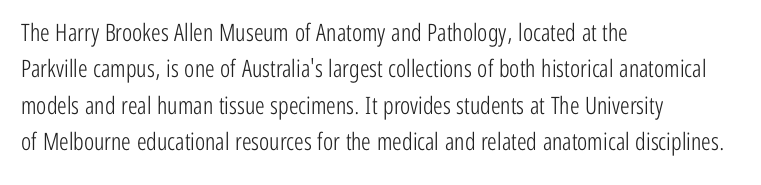
Q: Is the text bold? A: No.
Q: Is the text italic (slanted)? A: No, it is upright.
Q: Is the text underlined? A: No.
Q: How is the paragraph aligned? A: Left-aligned.
Q: Is the spacing between letters normal or unusually wide? A: Normal.
Q: Is the spacing between lines tight, normal or loose? A: Normal.
